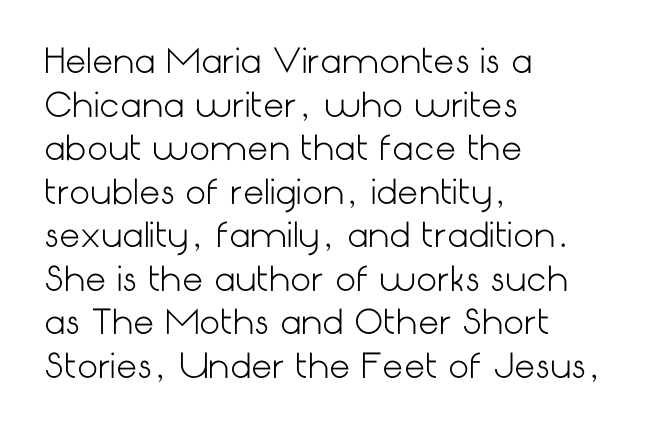
Q: Is the text bold? A: No.
Q: Is the text italic (slanted)? A: No, it is upright.
Q: Is the typeface a serif or a sans-serif typeface? A: Sans-serif.
Q: Is the text underlined? A: No.
Q: How is the paragraph aligned? A: Left-aligned.
Q: Is the spacing between letters normal or unusually wide? A: Normal.
Q: Is the spacing between lines tight, normal or loose? A: Normal.
Q: Width (condensed, normal, or wide)? A: Normal.
Q: Stroke contrast? A: Low.
Q: x-height? A: Medium.
